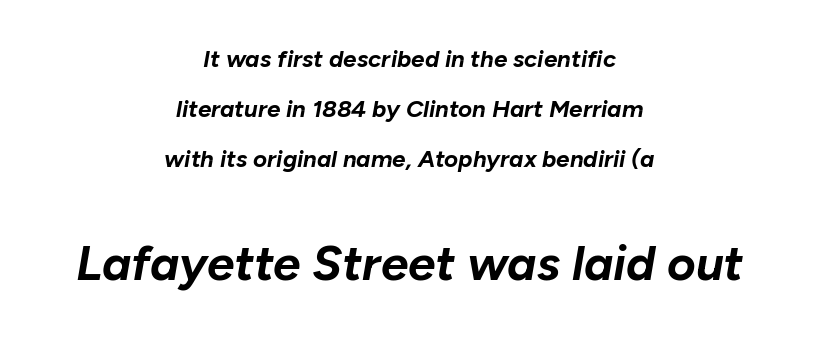
The passage shown leans; its letterforms are oblique. Strokes here are thick enough to call this a true bold. These lines are rendered in a variable-pitch font. The rendering enlarges the type as you move from the upper chunk to the lower. Glance below the letters and you will spot only blank space. Nothing unusual about the tracking: characters are spaced as the font intends.
